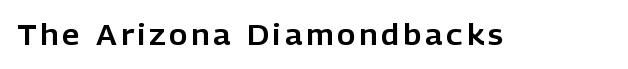
Character widths vary here, with narrow letters taking less room than wide ones. Each row of text sits above clean, open space. A typesetter would label this face a sans. Designer's note — italics off, roman on.
